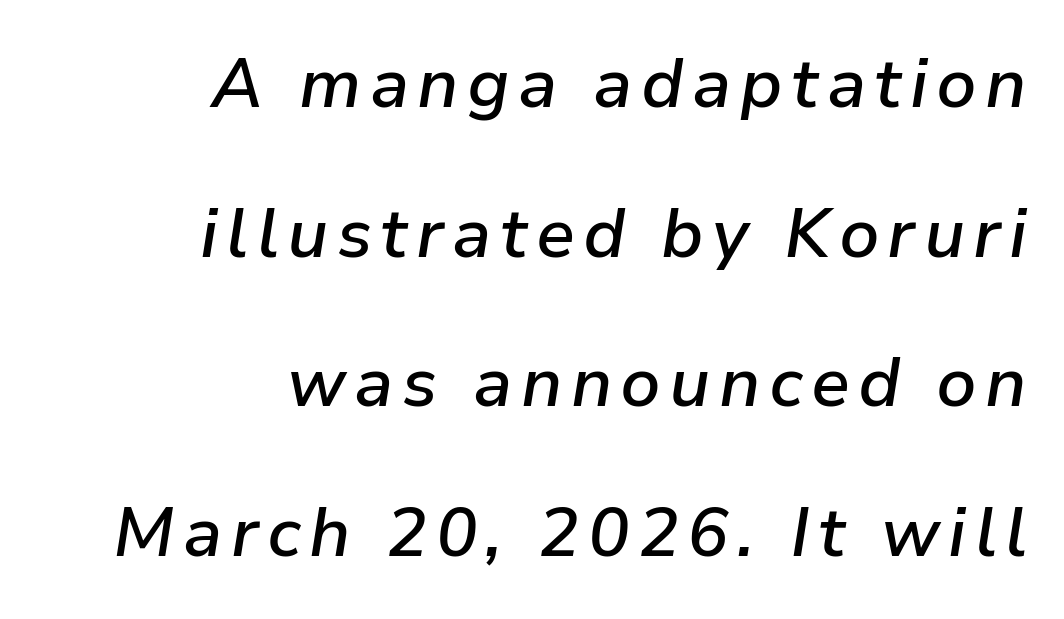
Q: Is the text bold? A: Semi-bold.
Q: Is the text italic (slanted)? A: Yes, it leans right by about 9 degrees.
Q: Is the text underlined? A: No.
Q: How is the paragraph aligned? A: Right-aligned.
Q: Is the spacing between lines tight, normal or loose? A: Loose.
Q: Width (condensed, normal, or wide)? A: Normal.
Q: Stroke contrast? A: Low.
Q: x-height? A: Medium.
Q: Monospaced? A: No.
